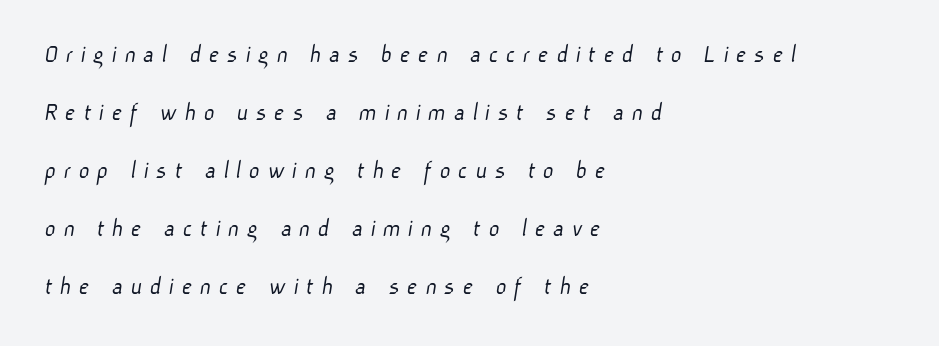
Q: Is the text bold? A: No.
Q: Is the text underlined? A: No.
Q: How is the paragraph aligned? A: Left-aligned.
Q: Is the spacing between letters normal or unusually wide? A: Unusually wide.
Q: Is the spacing between lines tight, normal or loose? A: Loose.
